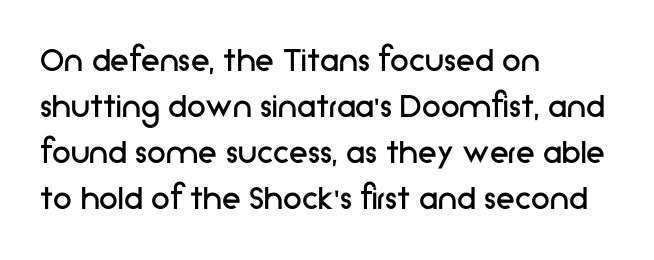
Q: Is the text bold? A: No.
Q: Is the text italic (slanted)? A: No, it is upright.
Q: Is the typeface a serif or a sans-serif typeface? A: Sans-serif.
Q: Is the text underlined? A: No.
Q: How is the paragraph aligned? A: Left-aligned.
Q: Is the spacing between letters normal or unusually wide? A: Normal.
Q: Width (condensed, normal, or wide)? A: Normal.
Q: Stroke contrast? A: Low.
Q: x-height? A: Medium.
Q: Monospaced? A: No.
